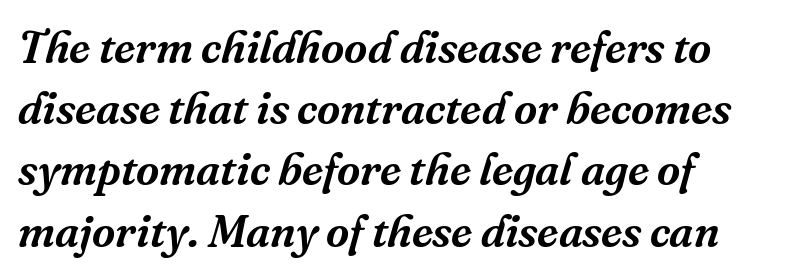
If you measured baseline to baseline, you'd find a middling distance. Rendered with sloped, italic letterforms. The compositor pushed each line to the left boundary. Clear beneath every line of the passage. The rendering uses natural spacing where letterforms have individual widths. Here the glyphs are tracked normally, forming tight word shapes.
